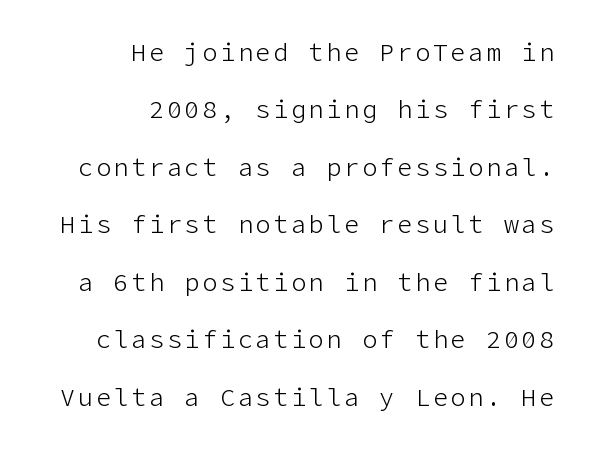
The image shows 25 px text type, upright; set right-aligned, loose line spacing (2.3x), not underlined.
